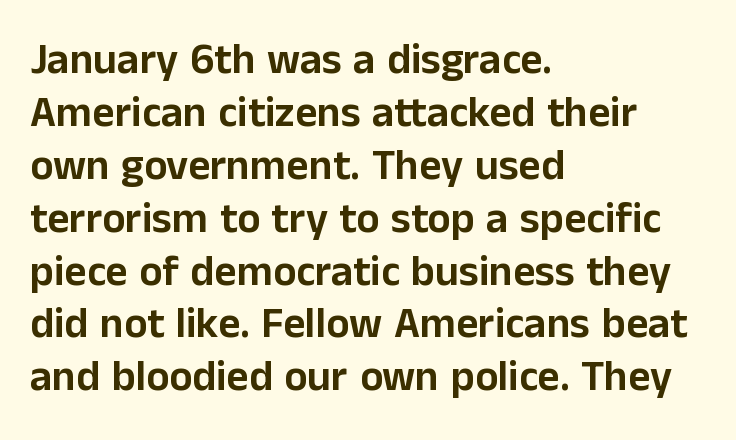
Q: Is the text italic (slanted)? A: No, it is upright.
Q: Is the typeface a serif or a sans-serif typeface? A: Sans-serif.
Q: Is the text underlined? A: No.
Q: How is the paragraph aligned? A: Left-aligned.
Q: Is the spacing between letters normal or unusually wide? A: Normal.
Q: Width (condensed, normal, or wide)? A: Normal.
Q: Stroke contrast? A: Low.
Q: x-height? A: Medium.
Q: Monospaced? A: No.
